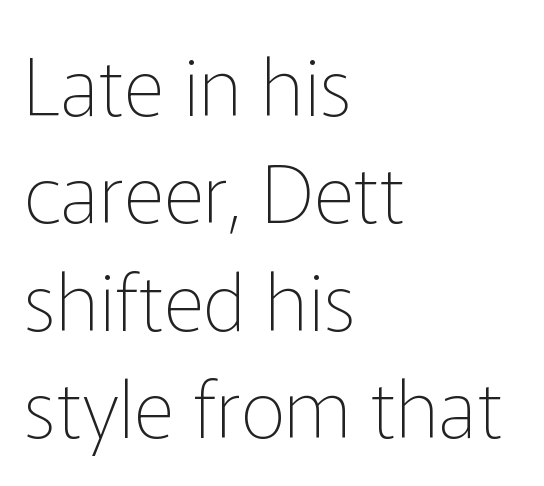
The image shows 79 px thin sans-serif type, upright; set left-aligned, normal line spacing (1.36x), normal letter spacing, not underlined; low stroke contrast and a medium x-height.
